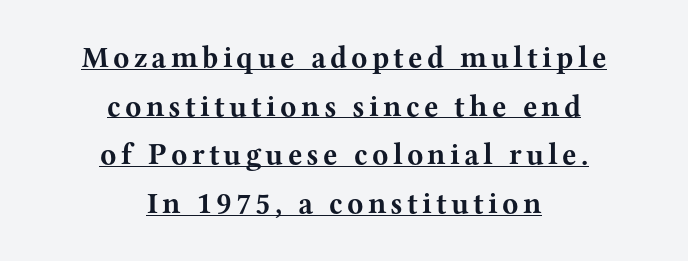
Q: Is the text bold? A: Yes.
Q: Is the text italic (slanted)? A: No, it is upright.
Q: Is the typeface a serif or a sans-serif typeface? A: Serif.
Q: Is the text underlined? A: Yes.
Q: How is the paragraph aligned? A: Centered.
Q: Is the spacing between lines tight, normal or loose? A: Normal.
Q: Width (condensed, normal, or wide)? A: Wide.
Q: Stroke contrast? A: Medium.
Q: x-height? A: Medium.
Q: Monospaced? A: No.
